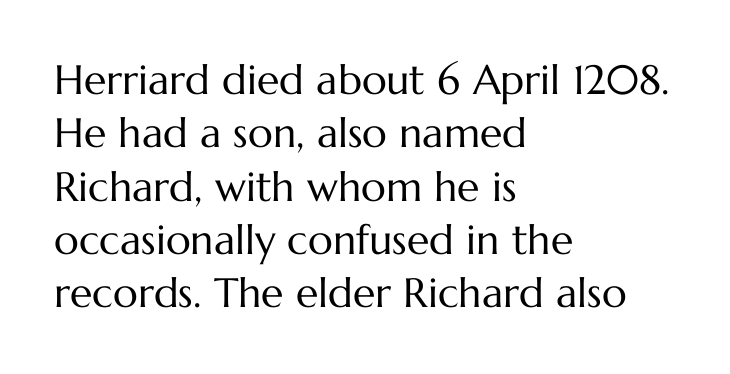
Think of a printed novel: that variable character pitch is what you see here. Observe the ordinary spacing: letters are neighbours, not strangers. Honestly, there is no underline to notice here at all. Bold? No — there's no thickening of the strokes.
